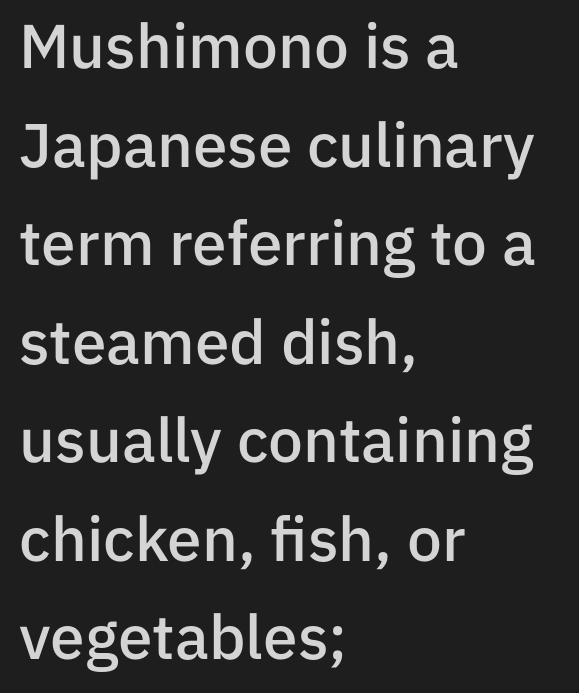
What stands out about the letter spacing? Nothing — it is the standard amount. Rule under the text: the space is simply empty. A somewhat darkened texture: the type is semibold rather than bold. Note the varied advance widths — an 'i' is clearly narrower than an 'm'. The passage shown stacks its lines at a standard gap.
